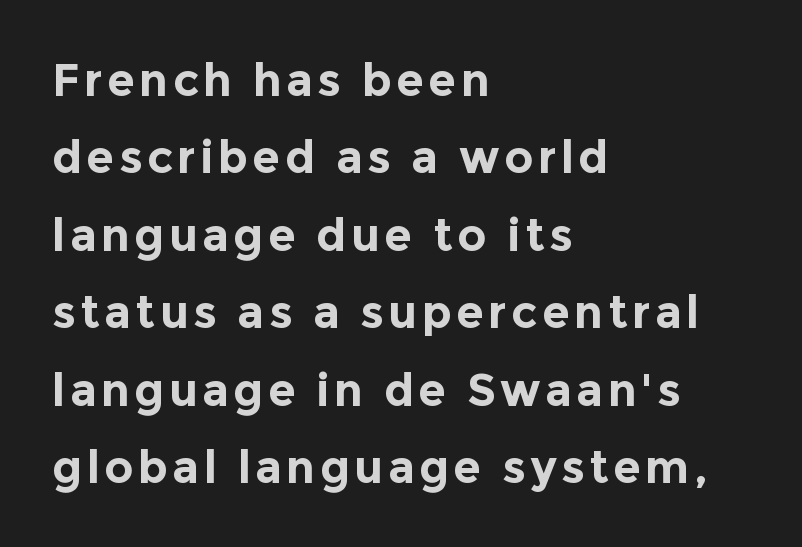
The image shows 45 px bold sans-serif type, upright; set left-aligned, line spacing 1.72x, not underlined; a medium x-height.
